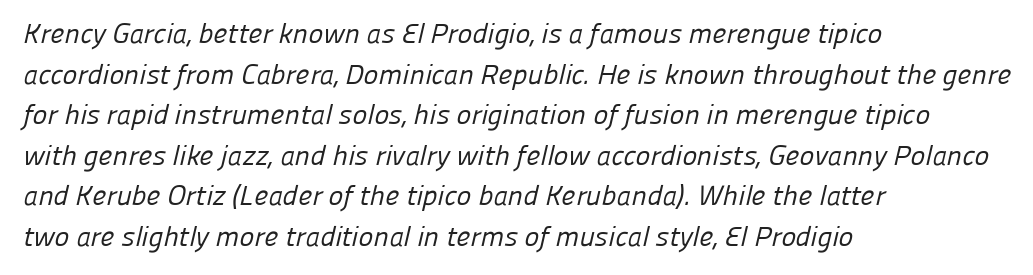
{"serif": "no", "bold": "no", "weight": "regular", "width": "normal", "stroke_contrast": "low", "x_height": "medium", "monospaced": "no", "underline": "no", "align": "left", "line_spacing": "normal", "line_spacing_ratio": 1.45, "letter_spacing": "normal", "letter_spacing_em": 0.0, "glyph_px": 28}
